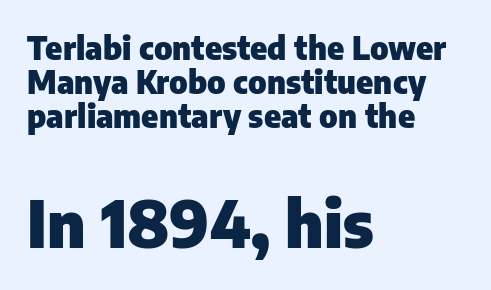
The image shows 65 px heavy sans-serif type, upright; set left-aligned, tight line spacing (1.06x), normal letter spacing, not underlined; the second (bottom) block is 2.03x larger; low stroke contrast and a medium x-height.
